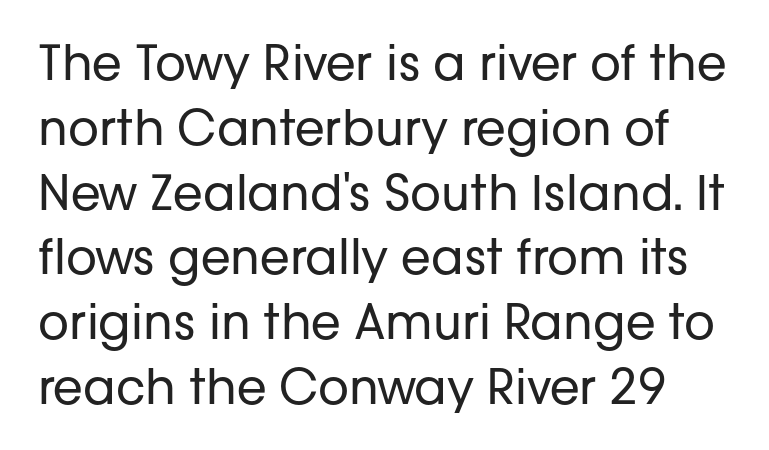
Q: Is the text bold? A: No.
Q: Is the text italic (slanted)? A: No, it is upright.
Q: Is the typeface a serif or a sans-serif typeface? A: Sans-serif.
Q: Is the text underlined? A: No.
Q: Is the spacing between letters normal or unusually wide? A: Normal.
Q: Is the spacing between lines tight, normal or loose? A: Normal.
Q: Width (condensed, normal, or wide)? A: Normal.
Q: Stroke contrast? A: Low.
Q: x-height? A: Medium.
Q: Monospaced? A: No.
